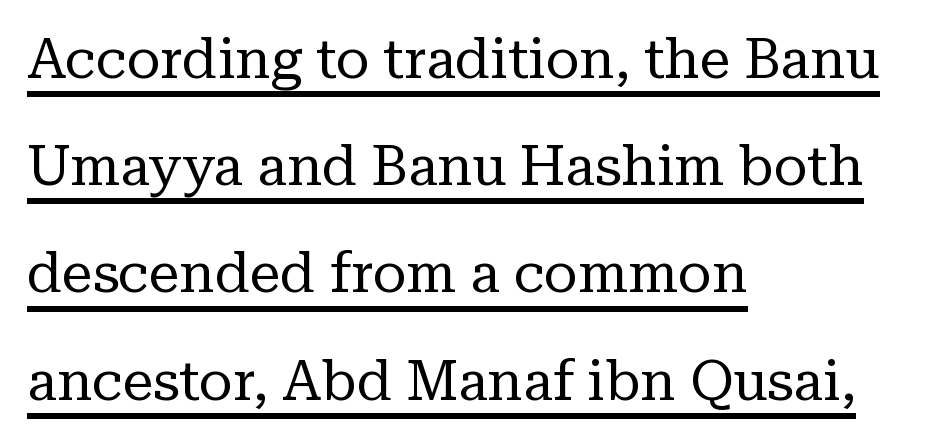
{"serif": "yes", "italic": "no", "bold": "no", "weight": "regular", "width": "normal", "stroke_contrast": "low", "x_height": "medium", "monospaced": "no", "underline": "yes", "align": "left", "line_spacing": "loose", "line_spacing_ratio": 1.95, "letter_spacing": "normal", "letter_spacing_em": 0.0, "glyph_px": 55}
